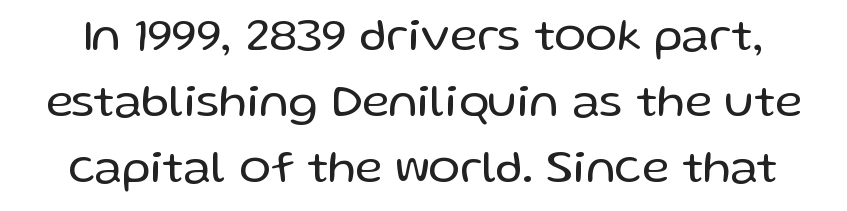
The image shows 47 px regular-weight sans-serif type, upright; set normal line spacing (1.4x), normal letter spacing, not underlined; low stroke contrast and a medium x-height.
